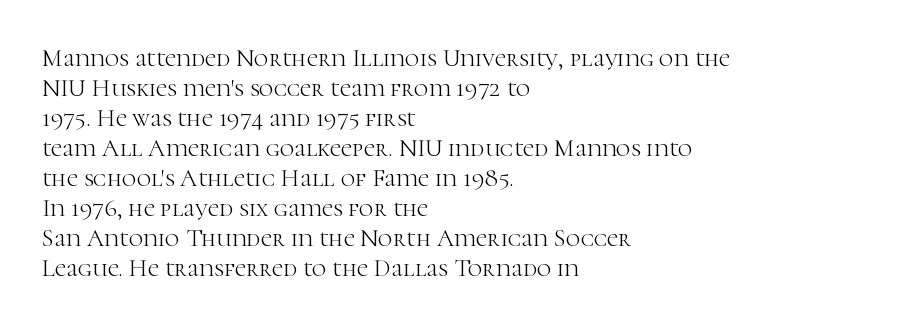
Q: Is the text bold? A: No.
Q: Is the text italic (slanted)? A: No, it is upright.
Q: Is the text underlined? A: No.
Q: How is the paragraph aligned? A: Left-aligned.
Q: Is the spacing between letters normal or unusually wide? A: Normal.
